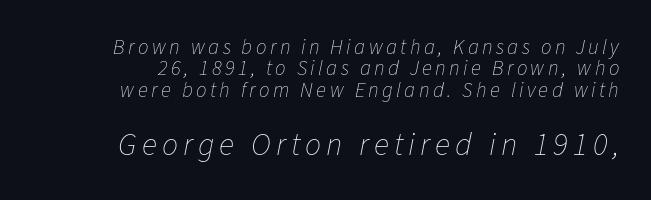
{"italic": "yes", "lean": "right", "slant_degrees": 11, "bold": "no", "weight": "thin", "width": "normal", "stroke_contrast": "low", "x_height": "medium", "monospaced": "no", "underline": "no", "align": "right", "line_spacing": "tight", "line_spacing_ratio": 1.02, "larger_block": "second", "size_ratio": 1.52, "glyph_px": 32}
